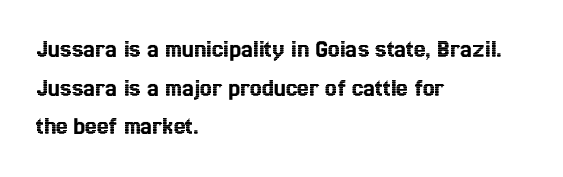
Q: Is the text italic (slanted)? A: No, it is upright.
Q: Is the text underlined? A: No.
Q: How is the paragraph aligned? A: Left-aligned.
Q: Is the spacing between letters normal or unusually wide? A: Normal.
Q: Is the spacing between lines tight, normal or loose? A: Normal.
